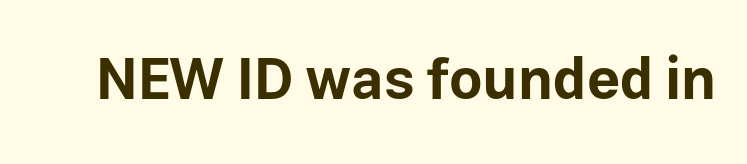
Proportional: the letters do not fall into vertical columns. These lines were composed using upright roman letters. Quick note: underline off. Look at the bottom of the vertical strokes: they stop flat, with no serifs. Look at the stroke-to-counter ratio: heavy, a bold.
